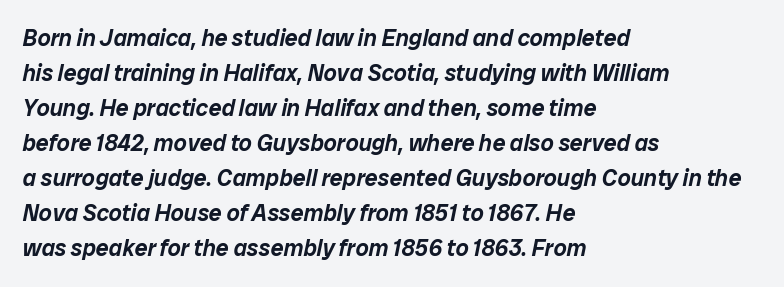
Students, observe: this is what conventionally led text looks like. Caption: standard tracking, unaltered. Emphasis-style slanted type is in use. Only glyphs here, with clear space below each row.
